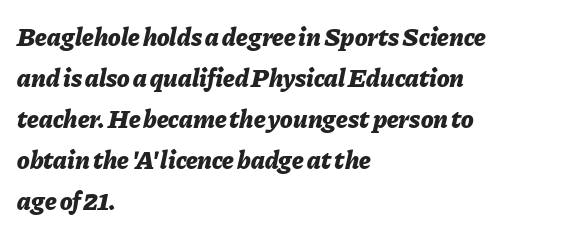
Typographic density is high because the face is bold. Baseline-to-baseline distance is the conventional proportion of letter height. Horizontally, the lines are justified to the leading edge only. The glyphs are unaccompanied by any horizontal stroke below them. The whole block is typeset with a tilt. Tracking here is standard; glyphs follow each other at the usual distance.
